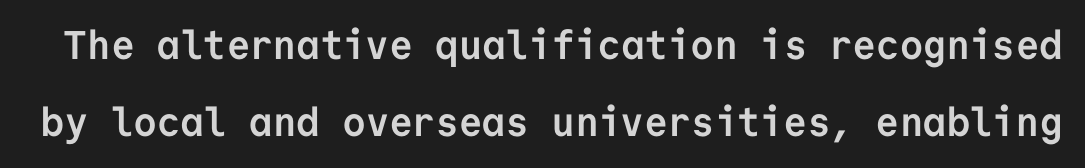
The image shows 40 px semibold sans-serif type, upright, monospaced; set loose line spacing (1.93x), normal letter spacing, not underlined; low stroke contrast and a medium x-height.
